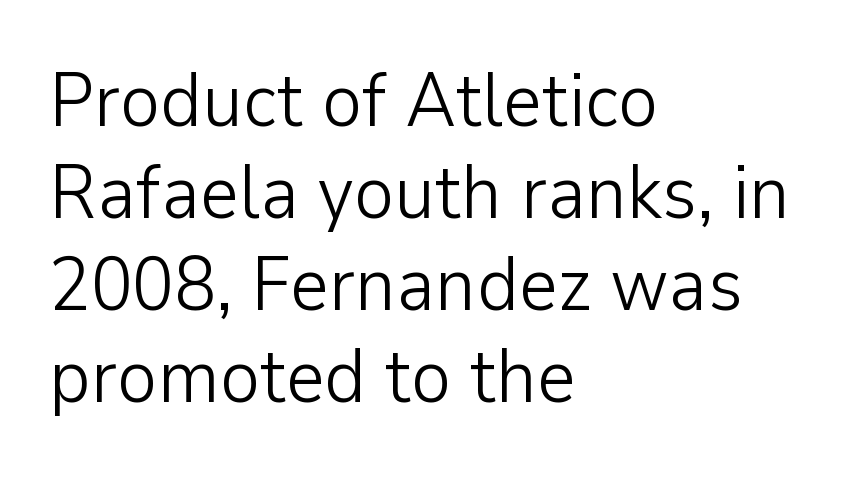
The image shows 76 px light sans-serif type, upright; set left-aligned, line spacing 1.21x, normal letter spacing, not underlined; low stroke contrast and a medium x-height.
